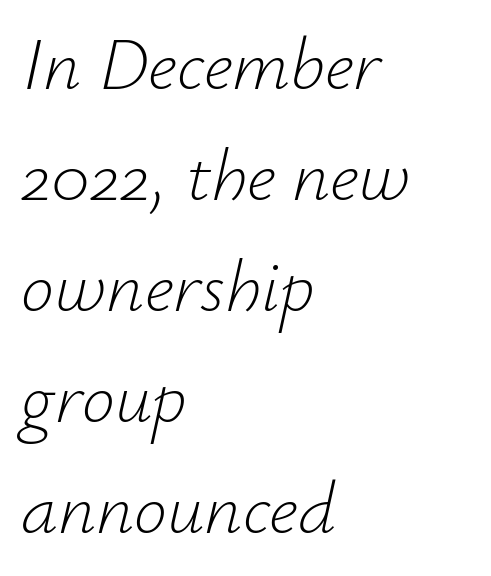
The horizontal fit of the characters is conventional and even. Underline: absent. Honestly, the row spacing looks completely unremarkable. Proportional: the letters do not fall into vertical columns. Is the type slanted? Yes — the strokes lean at a clear angle.
